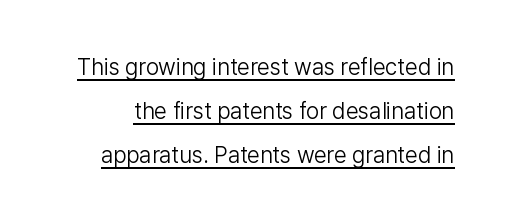
One glance says open: line gaps are wider than usual. Observe the ordinary spacing: letters are neighbours, not strangers. A continuous stroke trails under the words, as in a hyperlink. Posture: straight, roman, zero tilt.
